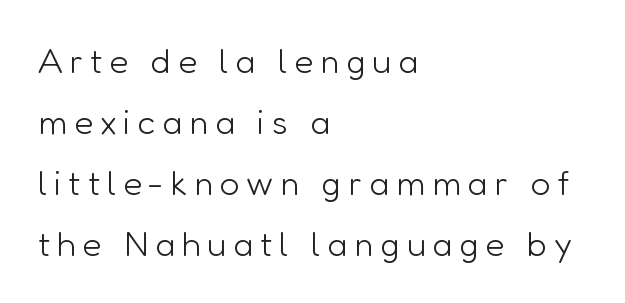
The image shows 35 px light sans-serif type, upright; set left-aligned, line spacing 1.74x, not underlined; low stroke contrast and a medium x-height.
